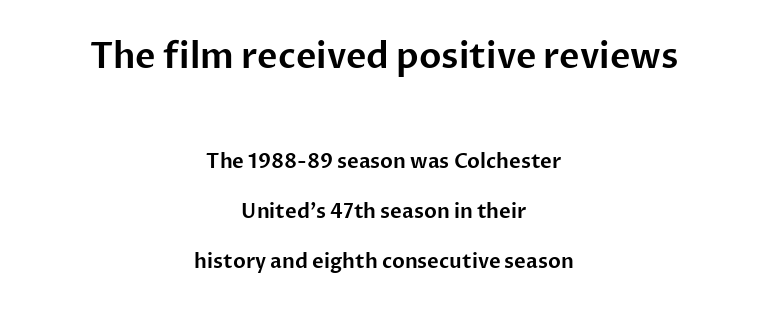
Tracking value appears to be zero — textbook default spacing. This sample trades compactness for vertical openness between lines. These two chunks differ in scale, with the top chunk taking the larger measure. What kind of face is this? One without serifs — a sans.
